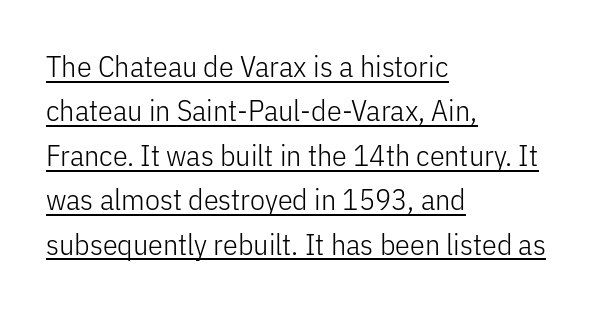
{"serif": "no", "italic": "no", "bold": "no", "weight": "light", "width": "condensed", "stroke_contrast": "low", "x_height": "medium", "monospaced": "no", "underline": "yes", "align": "left", "line_spacing": "normal", "line_spacing_ratio": 1.48, "letter_spacing": "normal", "letter_spacing_em": 0.0, "glyph_px": 30}
